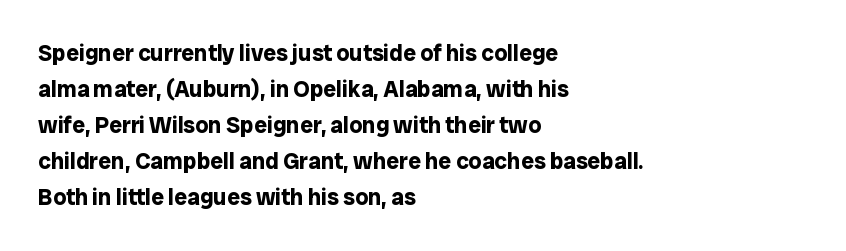
{"italic": "no", "bold": "yes", "underline": "no", "align": "left", "line_spacing": "normal", "line_spacing_ratio": 1.56, "letter_spacing": "normal", "letter_spacing_em": 0.0, "glyph_px": 23}
